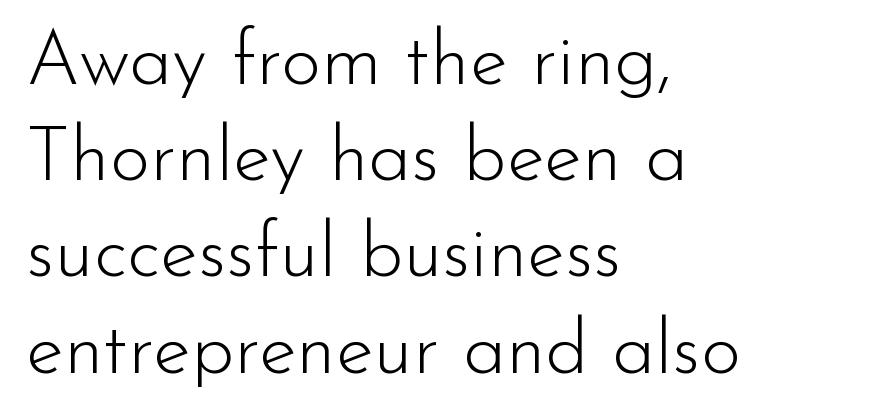
Q: Is the text bold? A: No.
Q: Is the text italic (slanted)? A: No, it is upright.
Q: Is the typeface a serif or a sans-serif typeface? A: Sans-serif.
Q: Is the text underlined? A: No.
Q: How is the paragraph aligned? A: Left-aligned.
Q: Is the spacing between letters normal or unusually wide? A: Normal.
Q: Is the spacing between lines tight, normal or loose? A: Normal.
Q: Width (condensed, normal, or wide)? A: Normal.
Q: Stroke contrast? A: Low.
Q: x-height? A: Small.
Q: Monospaced? A: No.
